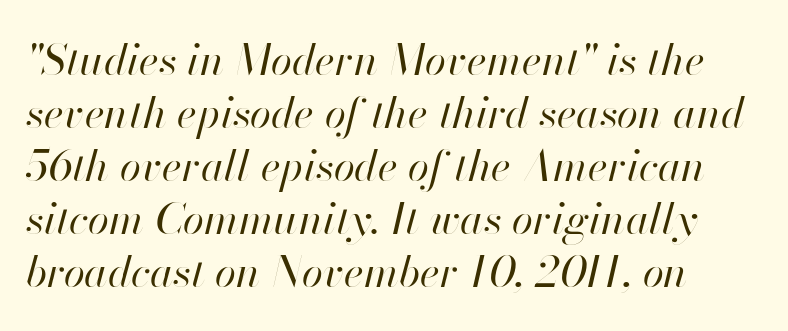
Q: Is the text bold? A: No.
Q: Is the text italic (slanted)? A: Yes, it leans right by about 13 degrees.
Q: Is the text underlined? A: No.
Q: How is the paragraph aligned? A: Left-aligned.
Q: Is the spacing between letters normal or unusually wide? A: Normal.
Q: Width (condensed, normal, or wide)? A: Normal.
Q: Stroke contrast? A: High.
Q: x-height? A: Small.
Q: Monospaced? A: No.
